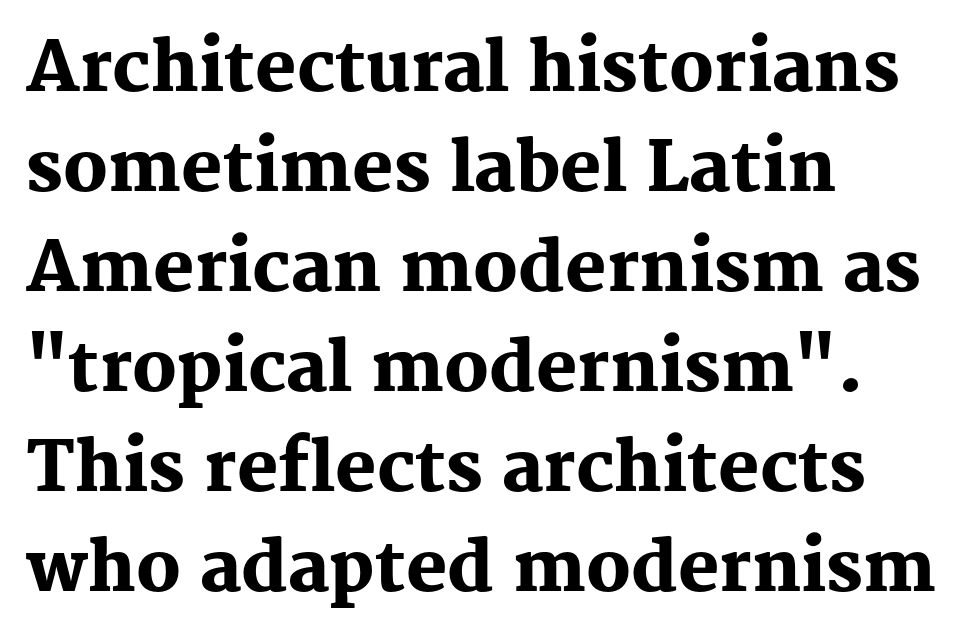
The image shows 69 px heavy serif type, upright; set left-aligned, normal line spacing (1.45x), normal letter spacing, not underlined; medium stroke contrast and a medium x-height.
